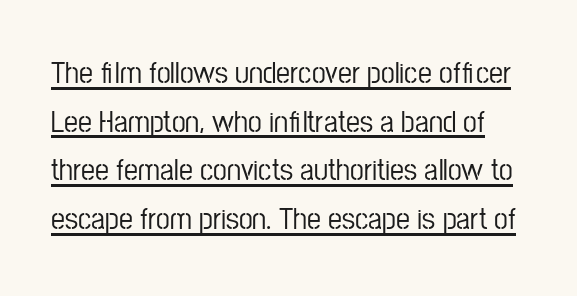
In terms of leading, this rendering sits right in the middle. Think of a printed novel: that variable character pitch is what you see here. A continuous stroke trails under the words, as in a hyperlink. Examine the stroke ends and you'll find no serifs. Nothing unusual about the tracking: characters are spaced as the font intends.
